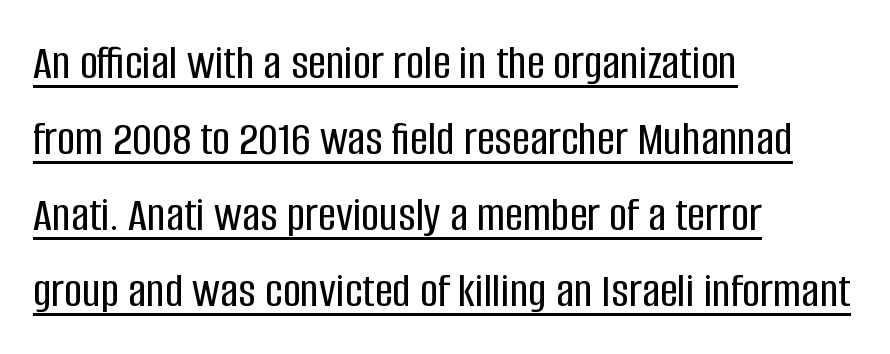
Is there much room between lines? A standard amount, neither cramped nor airy. The specimen reads as upright at a glance. The face used here appears with an underline applied. A typesetter would call this proportional, since set widths differ per character. Stroke terminals: plain, sans-serif.
